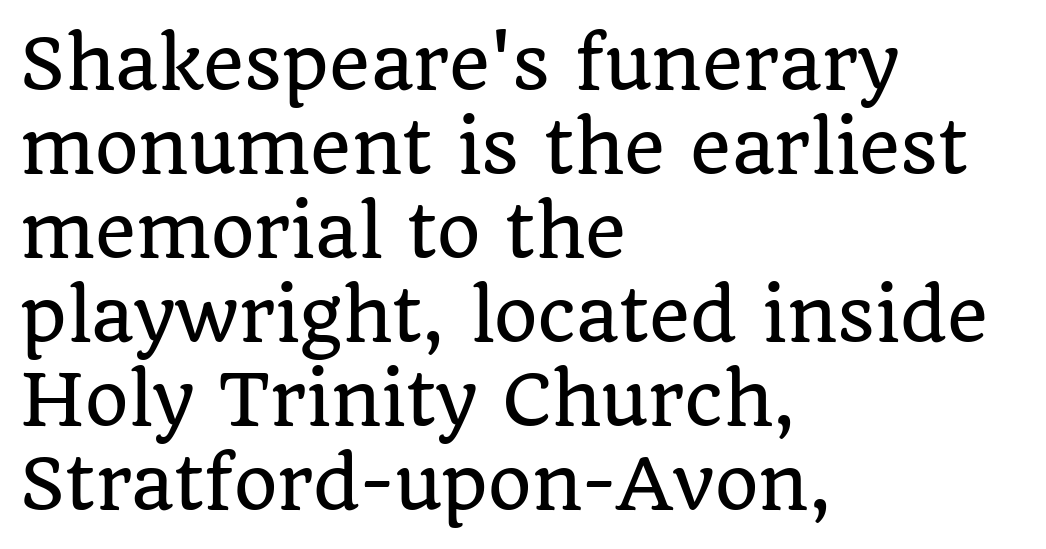
{"serif": "yes", "italic": "no", "width": "normal", "stroke_contrast": "low", "x_height": "large", "monospaced": "no", "underline": "no", "align": "left", "line_spacing_ratio": 1.2, "letter_spacing": "normal", "letter_spacing_em": 0.0, "glyph_px": 70}
